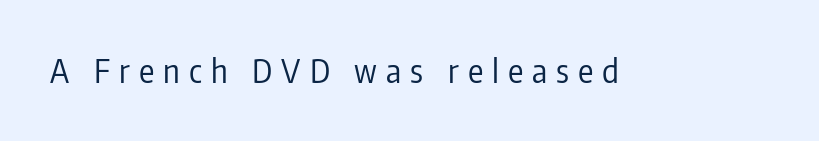
Rule under the text: the space is simply empty. Compared with a typical body face, this is equally light or lighter still. These lines are rendered in a variable-pitch font. Nothing sits at the stroke ends, so this counts as sans-serif.
